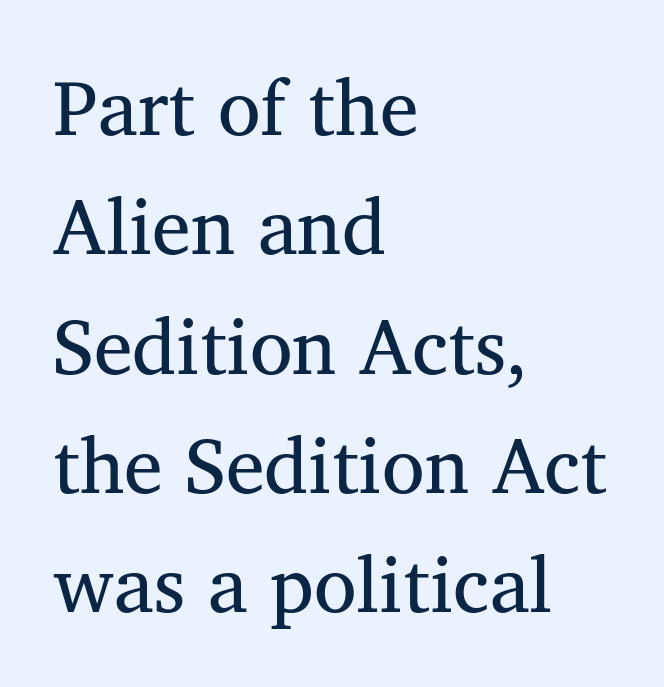
{"serif": "yes", "width": "normal", "stroke_contrast": "medium", "x_height": "medium", "monospaced": "no", "underline": "no", "align": "left", "line_spacing": "normal", "line_spacing_ratio": 1.53, "letter_spacing": "normal", "letter_spacing_em": 0.0, "glyph_px": 78}
